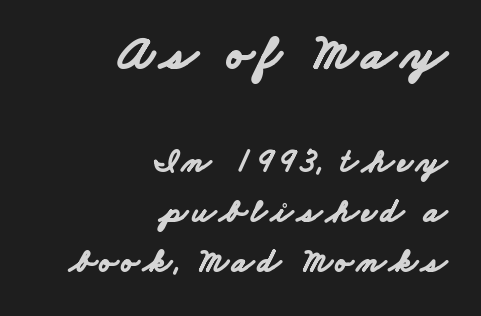
{"serif": "no", "bold": "yes", "weight": "bold", "width": "wide", "stroke_contrast": "low", "x_height": "small", "monospaced": "no", "underline": "no", "align": "right", "line_spacing": "normal", "line_spacing_ratio": 1.52, "larger_block": "first", "size_ratio": 1.48, "glyph_px": 49}
